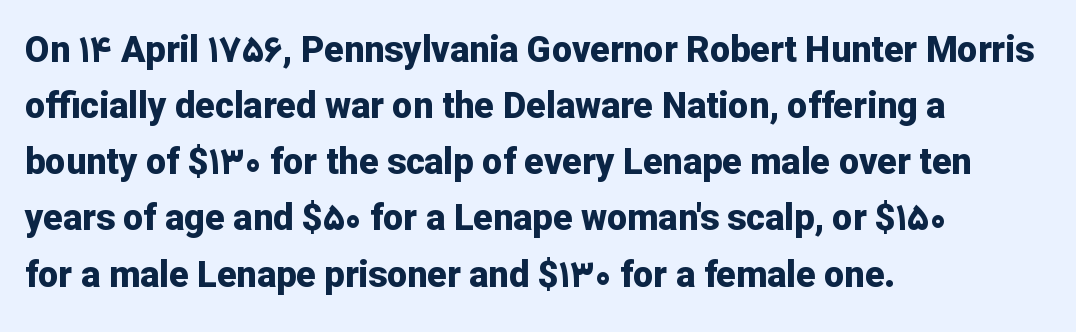
Q: Is the text bold? A: Yes.
Q: Is the text italic (slanted)? A: No, it is upright.
Q: Is the typeface a serif or a sans-serif typeface? A: Sans-serif.
Q: Is the text underlined? A: No.
Q: How is the paragraph aligned? A: Left-aligned.
Q: Is the spacing between letters normal or unusually wide? A: Normal.
Q: Is the spacing between lines tight, normal or loose? A: Normal.
Q: Width (condensed, normal, or wide)? A: Normal.
Q: Stroke contrast? A: Low.
Q: x-height? A: Medium.
Q: Monospaced? A: No.
